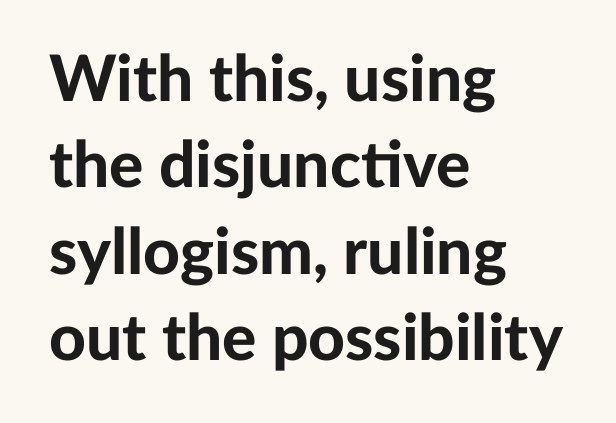
{"serif": "no", "italic": "no", "bold": "yes", "weight": "bold", "width": "normal", "stroke_contrast": "low", "x_height": "medium", "monospaced": "no", "underline": "no", "align": "left", "line_spacing": "normal", "line_spacing_ratio": 1.35, "letter_spacing": "normal", "letter_spacing_em": 0.0, "glyph_px": 64}
